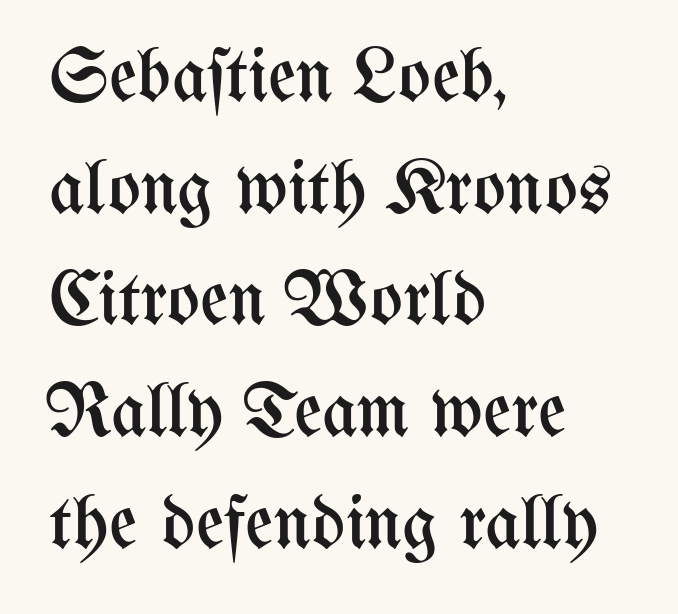
{"italic": "no", "bold": "no", "weight": "regular", "width": "condensed", "stroke_contrast": "medium", "x_height": "medium", "monospaced": "no", "underline": "no", "align": "left", "line_spacing": "normal", "line_spacing_ratio": 1.45, "letter_spacing": "normal", "letter_spacing_em": 0.0, "glyph_px": 77}
